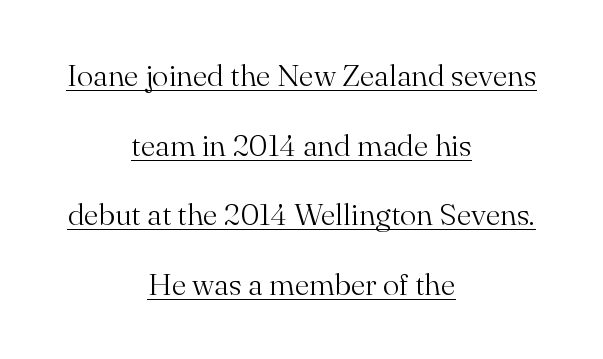
{"serif": "yes", "italic": "no", "bold": "no", "weight": "light", "width": "normal", "stroke_contrast": "medium", "x_height": "small", "monospaced": "no", "underline": "yes", "align": "center", "line_spacing": "loose", "line_spacing_ratio": 2.25, "letter_spacing": "normal", "letter_spacing_em": 0.0, "glyph_px": 31}
